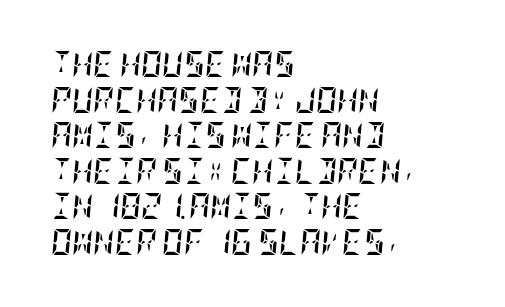
Q: Is the text bold? A: Yes.
Q: Is the text italic (slanted)? A: Yes, it leans right by about 5 degrees.
Q: Is the text underlined? A: No.
Q: How is the paragraph aligned? A: Left-aligned.
Q: Is the spacing between letters normal or unusually wide? A: Normal.
Q: Is the spacing between lines tight, normal or loose? A: Normal.
